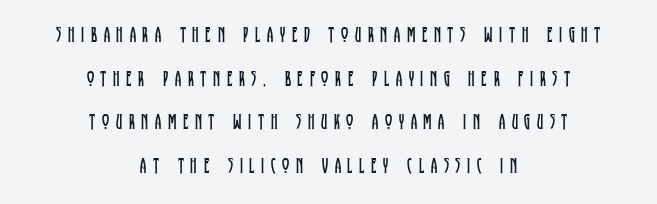
The line texture is sparse and dotted thanks to wide tracking. The strokes carry an ordinary text weight at most. Check under the words: just untouched page. Each line is balanced around a shared central axis.
